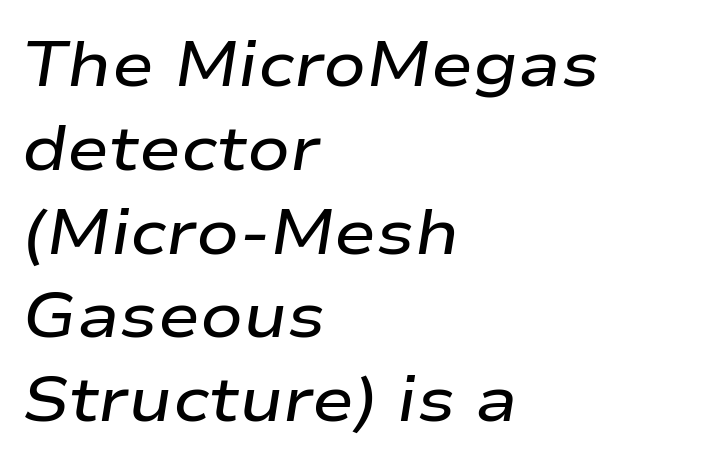
Q: Is the text bold? A: Semi-bold.
Q: Is the text italic (slanted)? A: Yes, it leans right by about 9 degrees.
Q: Is the text underlined? A: No.
Q: How is the paragraph aligned? A: Left-aligned.
Q: Is the spacing between letters normal or unusually wide? A: Normal.
Q: Is the spacing between lines tight, normal or loose? A: Normal.
Q: Width (condensed, normal, or wide)? A: Wide.
Q: Stroke contrast? A: Low.
Q: x-height? A: Medium.
Q: Monospaced? A: No.
